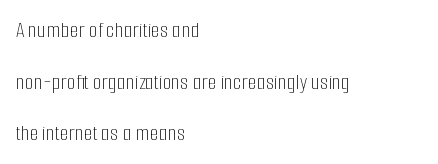
The image shows 23 px text type, upright; set left-aligned, loose line spacing (2.25x), normal letter spacing, not underlined.
